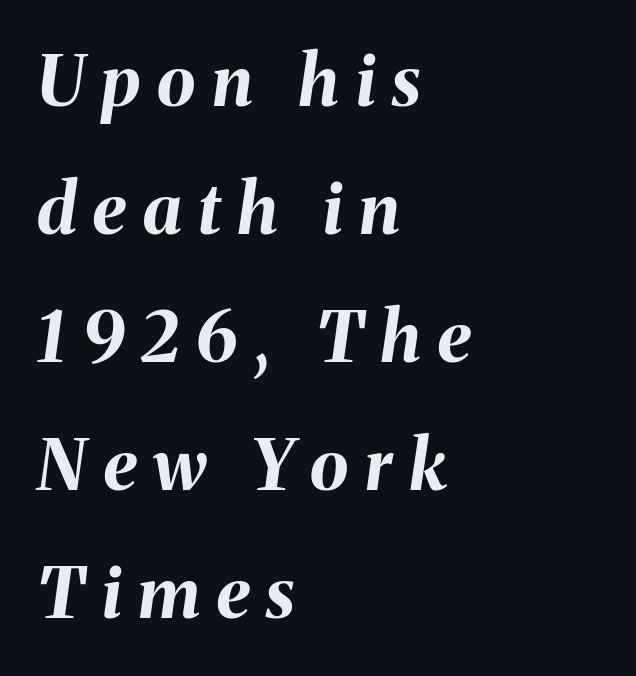
The image shows 70 px bold type, italic (leaning right); set left-aligned, line spacing 1.83x, unusually wide letter spacing (+0.24 em), not underlined; medium stroke contrast and a medium x-height.
